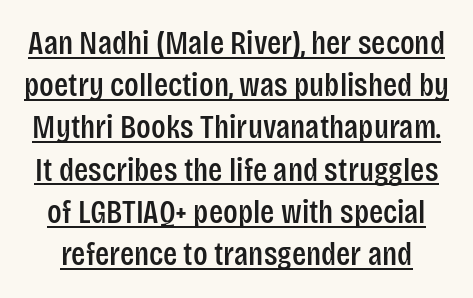
{"serif": "no", "italic": "no", "width": "condensed", "stroke_contrast": "low", "x_height": "large", "monospaced": "no", "underline": "yes", "line_spacing": "normal", "line_spacing_ratio": 1.28, "letter_spacing": "normal", "letter_spacing_em": 0.0, "glyph_px": 33}
